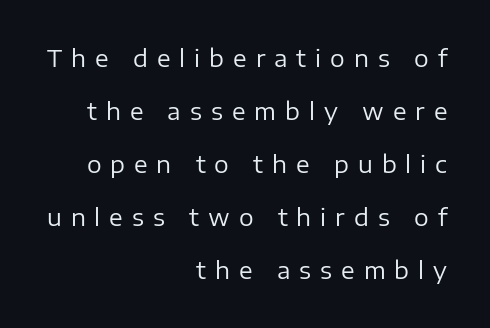
Glyph-to-glyph distance is far greater than everyday printed text. Each new line begins a long way beneath the previous one. The passage shown is not bold in any degree. Ordinary non-slanted type is in use.
